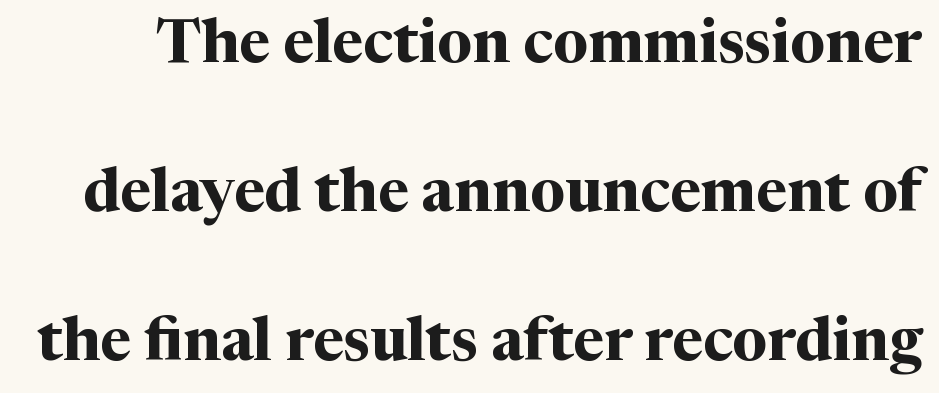
{"serif": "yes", "italic": "no", "bold": "yes", "weight": "bold", "width": "normal", "stroke_contrast": "medium", "x_height": "medium", "monospaced": "no", "underline": "no", "line_spacing": "loose", "line_spacing_ratio": 2.48, "letter_spacing": "normal", "letter_spacing_em": 0.0, "glyph_px": 60}
